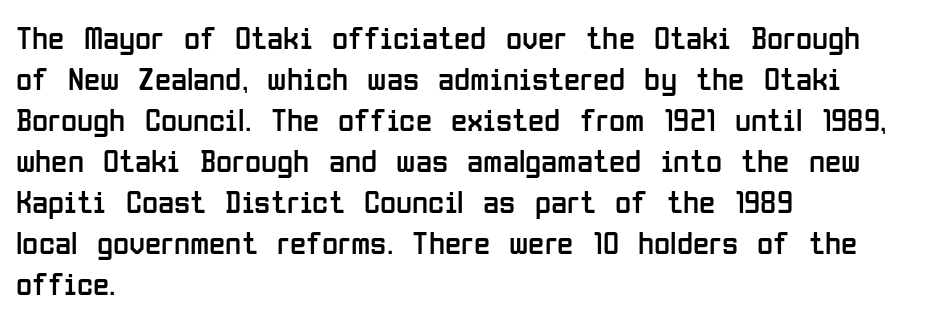
The image shows 33 px regular-weight, condensed sans-serif type, upright; set left-aligned, line spacing 1.24x, normal letter spacing, not underlined; low stroke contrast and a medium x-height.
